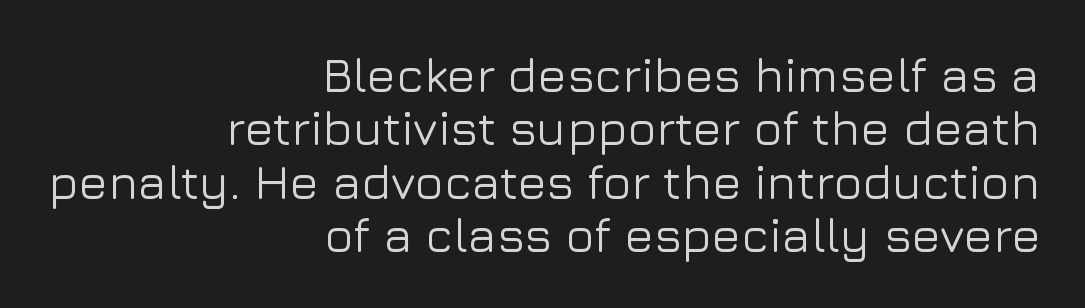
The image shows 48 px sans-serif type, upright; set right-aligned, tight line spacing (1.11x), normal letter spacing, not underlined; low stroke contrast and a medium x-height.
